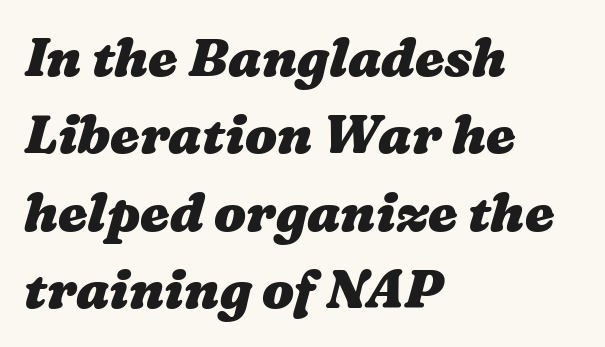
The passage shown has conventional tracking throughout. Looks like regular typesetting: each glyph gets only the width it needs. Horizontally, the lines are justified to the leading edge only. The strokes are fattened all the way to bold.
